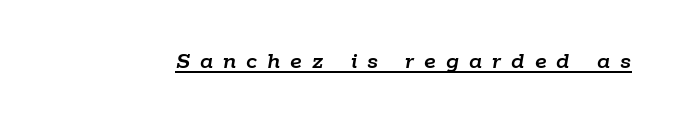
Short note: letters widely spaced. The rendering uses the underline text-decoration. The axis of the letterforms is tilted away from vertical.
